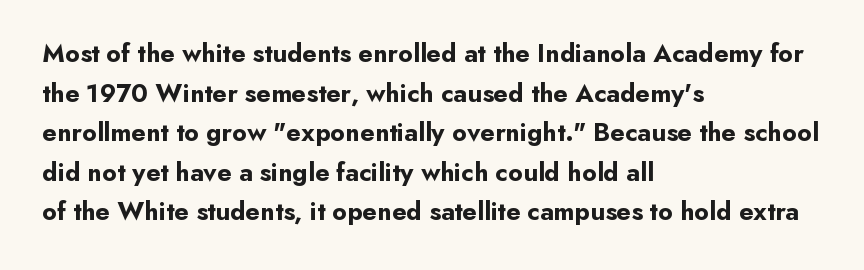
Q: Is the text bold? A: Yes.
Q: Is the text italic (slanted)? A: No, it is upright.
Q: Is the text underlined? A: No.
Q: How is the paragraph aligned? A: Left-aligned.
Q: Is the spacing between letters normal or unusually wide? A: Normal.
Q: Is the spacing between lines tight, normal or loose? A: Normal.
